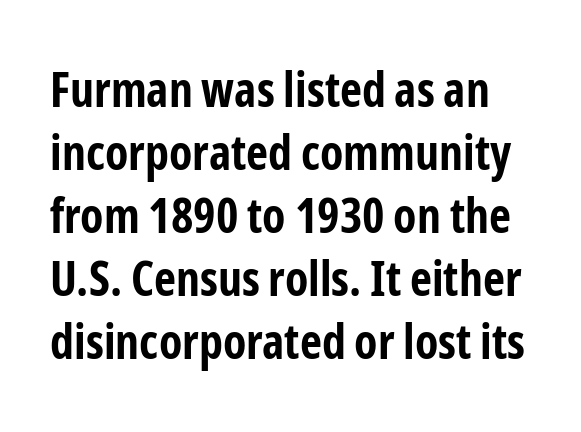
The image shows 48 px bold, condensed sans-serif type, upright; set normal line spacing (1.31x), normal letter spacing, not underlined; low stroke contrast and a medium x-height.
